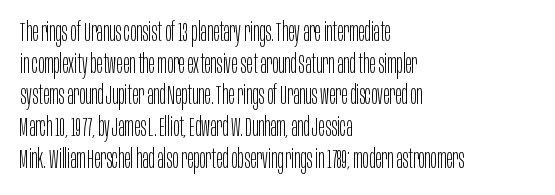
The image shows 26 px text type, upright; set left-aligned, line spacing 1.22x, normal letter spacing, not underlined.
